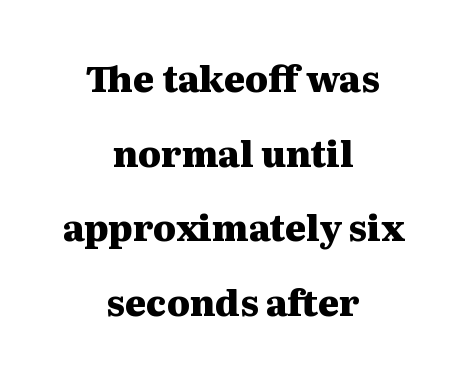
The image shows 36 px heavy, wide serif type, upright; set centered, loose line spacing (2.07x), normal letter spacing, not underlined; medium stroke contrast and a medium x-height.
